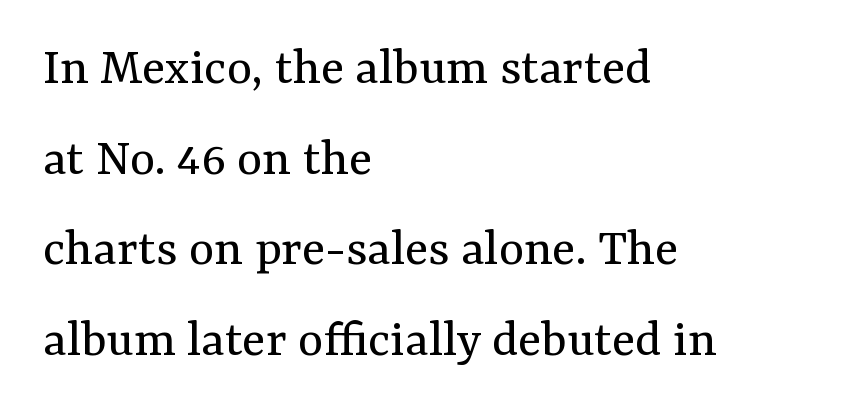
The image shows 54 px regular-weight serif type, upright; set left-aligned, normal line spacing (1.68x), normal letter spacing, not underlined; medium stroke contrast and a medium x-height.
